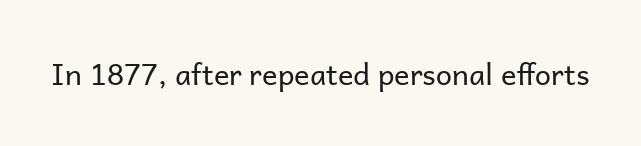
Q: Is the text bold? A: No.
Q: Is the text italic (slanted)? A: No, it is upright.
Q: Is the typeface a serif or a sans-serif typeface? A: Sans-serif.
Q: Is the text underlined? A: No.
Q: Is the spacing between letters normal or unusually wide? A: Normal.
Q: Width (condensed, normal, or wide)? A: Normal.
Q: Stroke contrast? A: Low.
Q: x-height? A: Medium.
Q: Monospaced? A: No.
